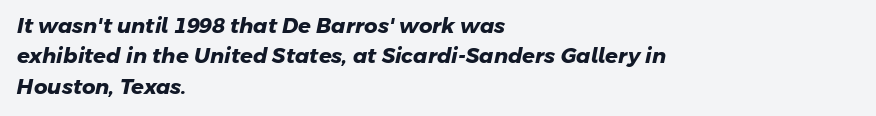
{"bold": "yes", "underline": "no", "align": "left", "line_spacing": "normal", "line_spacing_ratio": 1.45, "letter_spacing": "normal", "letter_spacing_em": 0.0, "glyph_px": 21}
